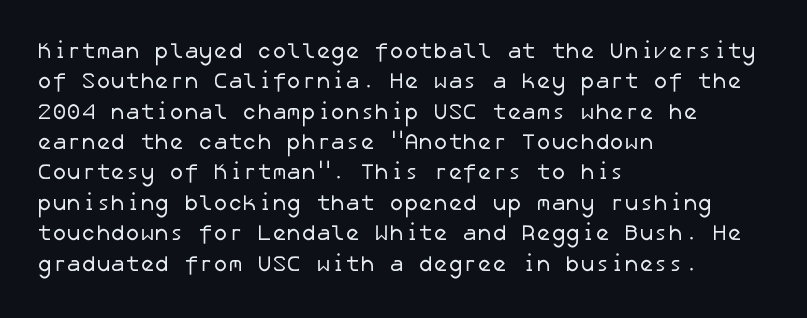
The image shows 22 px text type; set left-aligned, normal line spacing (1.38x), normal letter spacing, not underlined.
